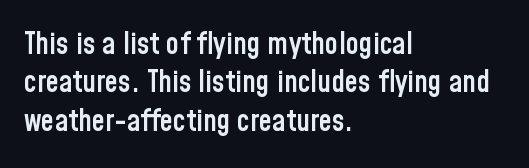
The image shows 30 px semibold, condensed sans-serif type, upright; set left-aligned, normal line spacing (1.28x), normal letter spacing, not underlined; low stroke contrast and a medium x-height.
